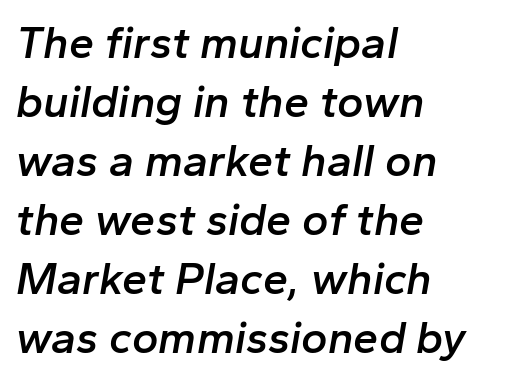
Character widths vary here, with narrow letters taking less room than wide ones. This is the in-between weight designers call semibold or demi. Every row of glyphs begins at an identical x-position on the left. The face used here has a pronounced slope to its letters. There is no visible air inserted between adjacent glyphs.
